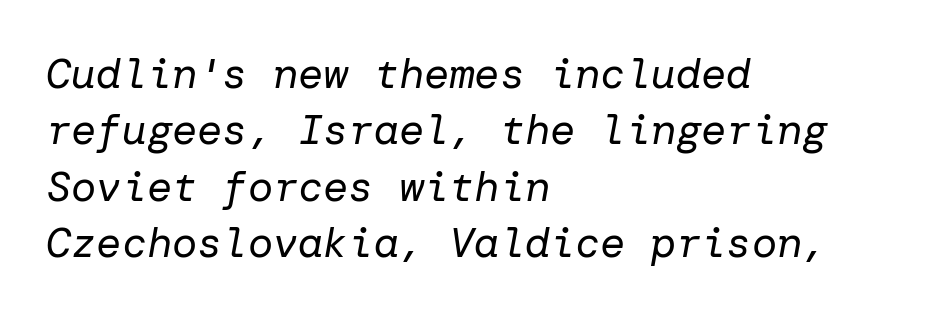
{"italic": "yes", "lean": "right", "slant_degrees": 10, "bold": "no", "weight": "regular", "width": "normal", "stroke_contrast": "low", "x_height": "medium", "underline": "no", "align": "left", "line_spacing": "normal", "line_spacing_ratio": 1.34, "letter_spacing": "normal", "letter_spacing_em": 0.0, "glyph_px": 42}
